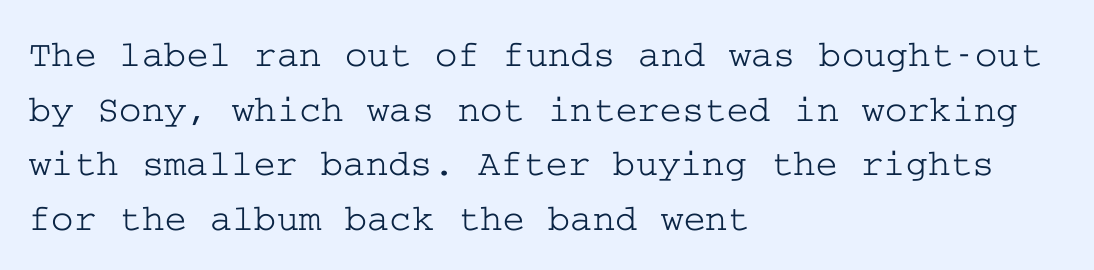
{"serif": "yes", "italic": "no", "width": "wide", "stroke_contrast": "low", "x_height": "medium", "underline": "no", "align": "left", "line_spacing": "normal", "line_spacing_ratio": 1.44, "letter_spacing": "normal", "letter_spacing_em": 0.0, "glyph_px": 38}
